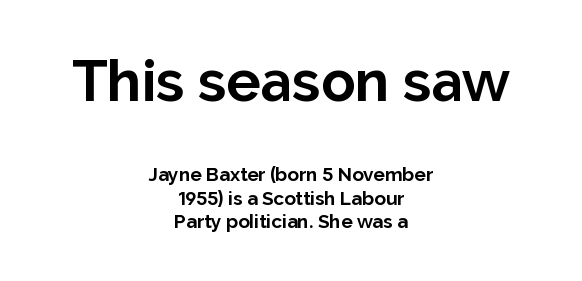
The image shows 57 px bold sans-serif type, upright; set centered, line spacing 1.24x, normal letter spacing, not underlined; the first (top) block is 3.0x larger; low stroke contrast and a medium x-height.
